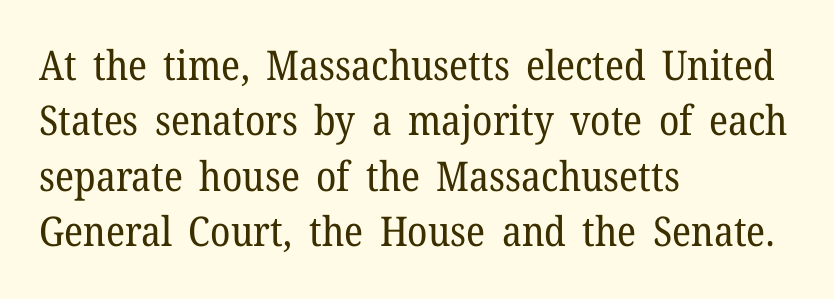
Q: Is the text bold? A: No.
Q: Is the text italic (slanted)? A: No, it is upright.
Q: Is the typeface a serif or a sans-serif typeface? A: Serif.
Q: Is the text underlined? A: No.
Q: How is the paragraph aligned? A: Left-aligned.
Q: Is the spacing between letters normal or unusually wide? A: Normal.
Q: Is the spacing between lines tight, normal or loose? A: Normal.
Q: Width (condensed, normal, or wide)? A: Normal.
Q: Stroke contrast? A: Low.
Q: x-height? A: Medium.
Q: Monospaced? A: No.
